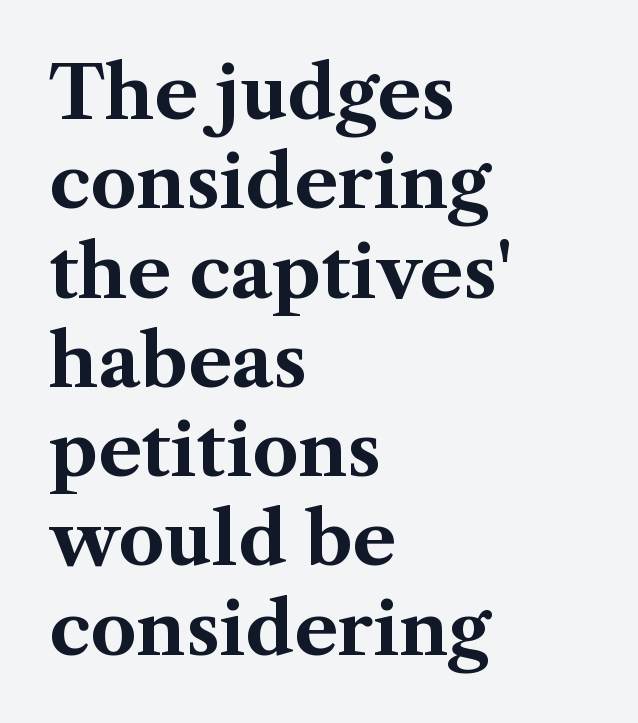
{"serif": "yes", "italic": "no", "bold": "yes", "weight": "bold", "width": "normal", "stroke_contrast": "medium", "x_height": "medium", "monospaced": "no", "underline": "no", "align": "left", "line_spacing_ratio": 1.24, "letter_spacing": "normal", "letter_spacing_em": 0.0, "glyph_px": 72}
